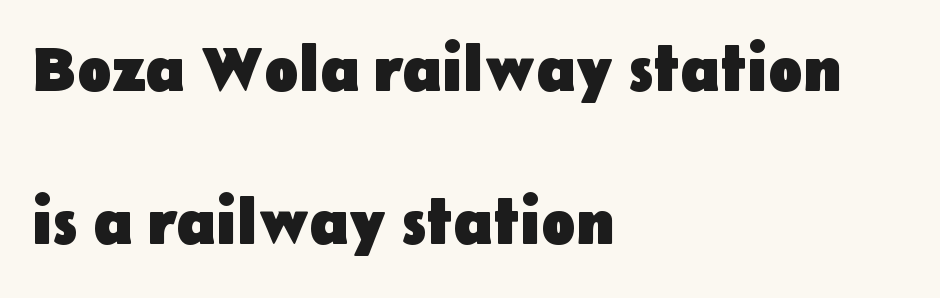
The image shows 64 px heavy sans-serif type, upright; set left-aligned, loose line spacing (2.39x), normal letter spacing, not underlined; low stroke contrast and a medium x-height.
